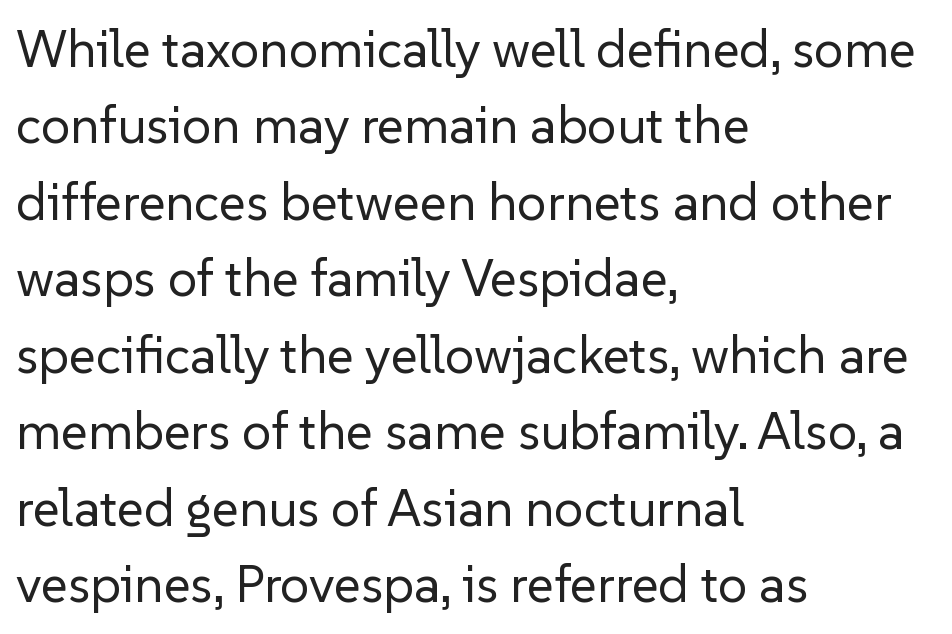
Q: Is the text bold? A: No.
Q: Is the text italic (slanted)? A: No, it is upright.
Q: Is the typeface a serif or a sans-serif typeface? A: Sans-serif.
Q: Is the text underlined? A: No.
Q: How is the paragraph aligned? A: Left-aligned.
Q: Is the spacing between letters normal or unusually wide? A: Normal.
Q: Is the spacing between lines tight, normal or loose? A: Normal.
Q: Width (condensed, normal, or wide)? A: Normal.
Q: Stroke contrast? A: Low.
Q: x-height? A: Medium.
Q: Monospaced? A: No.
